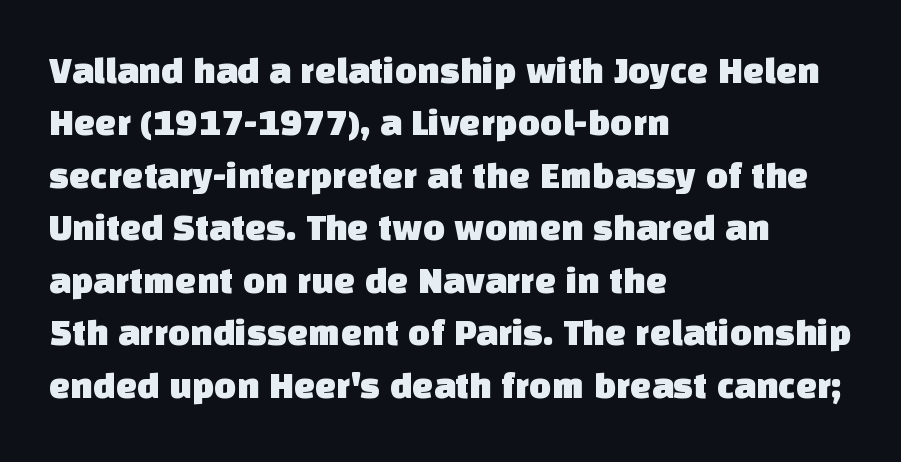
Q: Is the typeface a serif or a sans-serif typeface? A: Sans-serif.
Q: Is the text underlined? A: No.
Q: How is the paragraph aligned? A: Left-aligned.
Q: Is the spacing between letters normal or unusually wide? A: Normal.
Q: Is the spacing between lines tight, normal or loose? A: Normal.
Q: Width (condensed, normal, or wide)? A: Normal.
Q: Stroke contrast? A: Low.
Q: x-height? A: Large.
Q: Monospaced? A: No.
